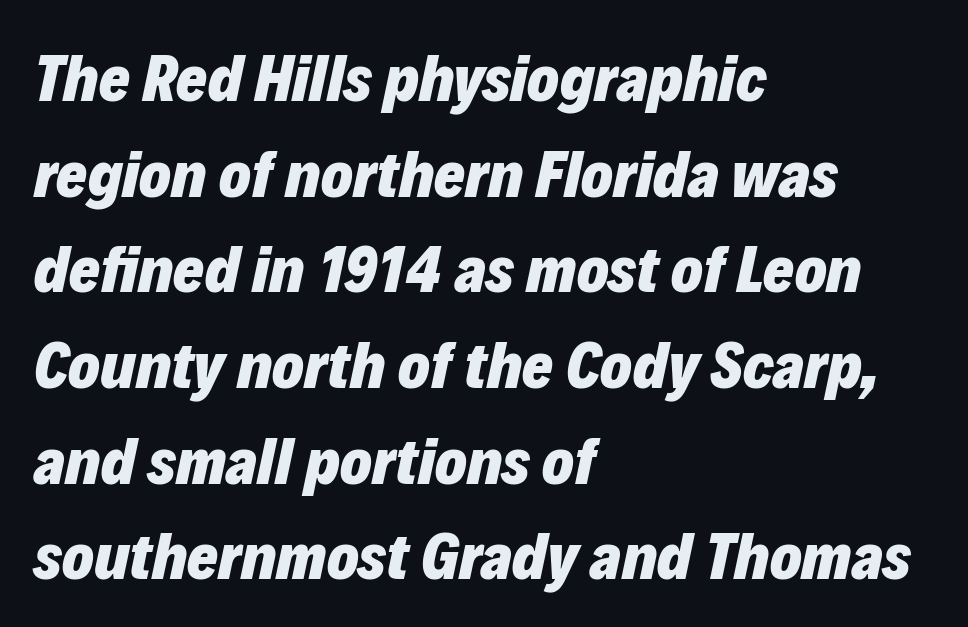
The image shows 66 px heavy type, italic (leaning right); set left-aligned, normal line spacing (1.45x), normal letter spacing, not underlined; low stroke contrast and a medium x-height.
